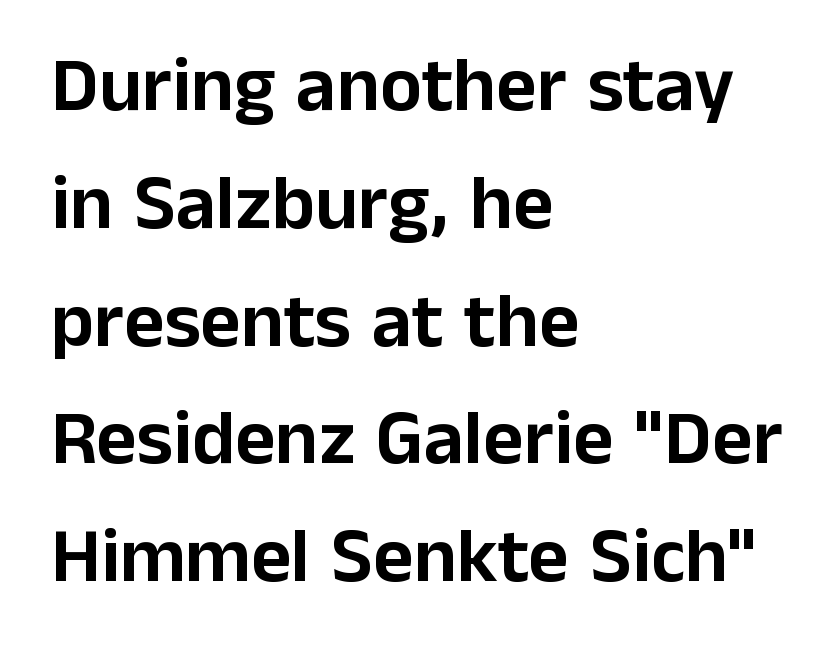
{"serif": "no", "italic": "no", "width": "normal", "stroke_contrast": "low", "x_height": "medium", "monospaced": "no", "underline": "no", "align": "left", "line_spacing": "normal", "line_spacing_ratio": 1.51, "letter_spacing": "normal", "letter_spacing_em": 0.0, "glyph_px": 78}
